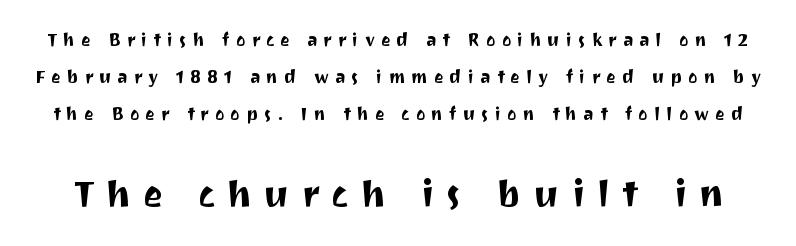
Q: Is the text italic (slanted)? A: No, it is upright.
Q: Is the typeface a serif or a sans-serif typeface? A: Sans-serif.
Q: Is the text underlined? A: No.
Q: Is the spacing between letters normal or unusually wide? A: Unusually wide.
Q: Is the spacing between lines tight, normal or loose? A: Loose.
Q: Which block of text is set in a larger size, the first (top) or the second (bottom)? A: The second (bottom) one.
Q: Width (condensed, normal, or wide)? A: Normal.
Q: Stroke contrast? A: Medium.
Q: x-height? A: Medium.
Q: Monospaced? A: No.
